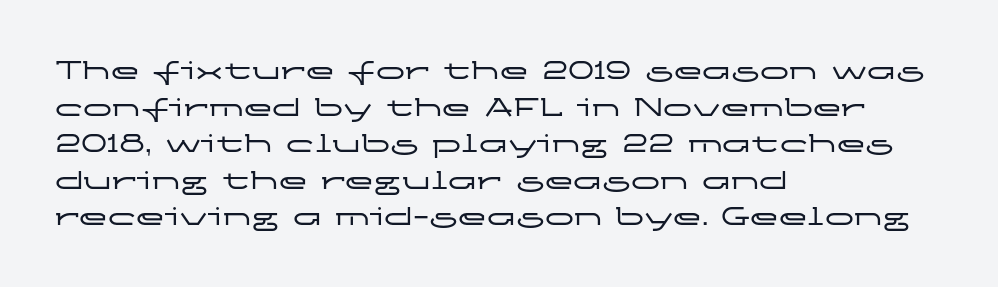
{"serif": "no", "italic": "no", "width": "wide", "stroke_contrast": "low", "x_height": "medium", "monospaced": "no", "underline": "no", "align": "left", "line_spacing": "normal", "line_spacing_ratio": 1.26, "letter_spacing": "normal", "letter_spacing_em": 0.0, "glyph_px": 29}
